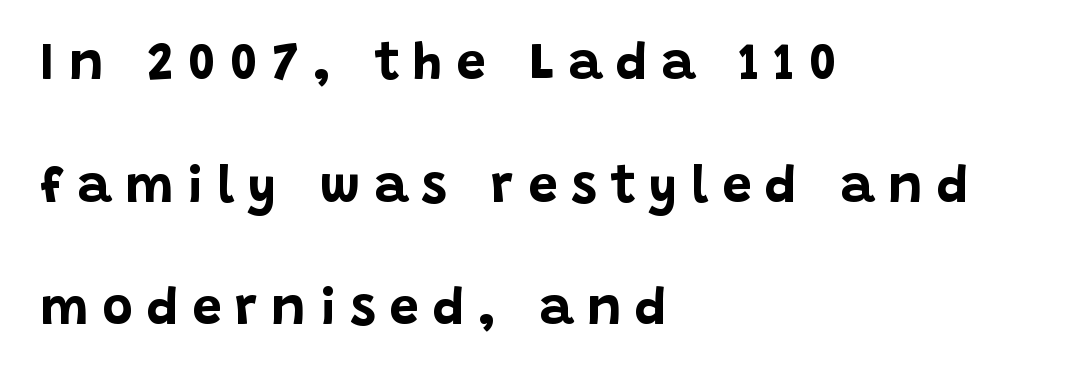
{"serif": "no", "italic": "no", "bold": "yes", "weight": "bold", "width": "normal", "stroke_contrast": "low", "x_height": "large", "monospaced": "no", "underline": "no", "align": "left", "line_spacing": "loose", "line_spacing_ratio": 2.36, "letter_spacing": "wide", "letter_spacing_em": 0.27, "glyph_px": 52}
